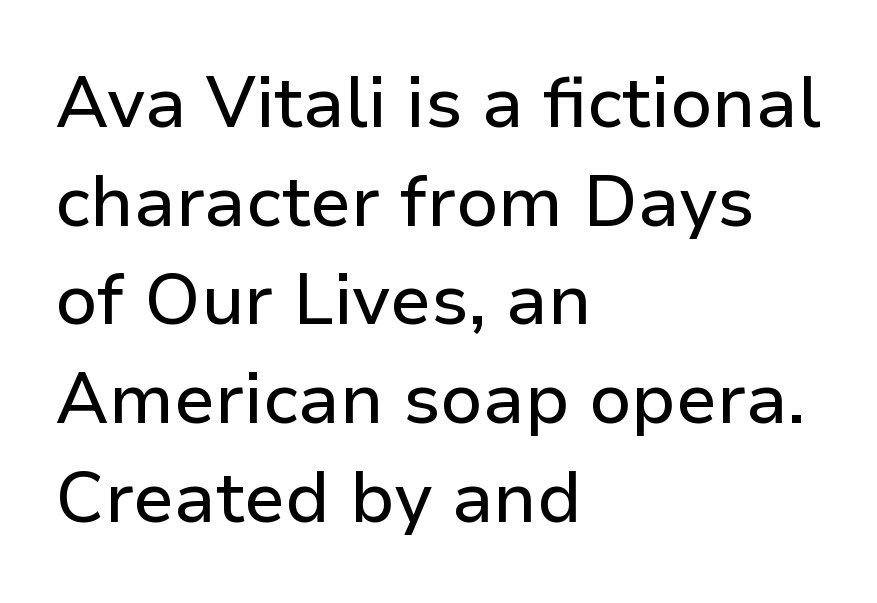
The image shows 71 px sans-serif type, upright; set left-aligned, normal line spacing (1.39x), normal letter spacing, not underlined; low stroke contrast and a medium x-height.
